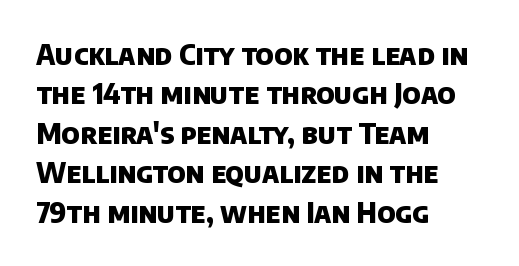
Q: Is the text bold? A: Yes.
Q: Is the typeface a serif or a sans-serif typeface? A: Sans-serif.
Q: Is the text underlined? A: No.
Q: How is the paragraph aligned? A: Left-aligned.
Q: Is the spacing between letters normal or unusually wide? A: Normal.
Q: Is the spacing between lines tight, normal or loose? A: Normal.
Q: Width (condensed, normal, or wide)? A: Normal.
Q: Stroke contrast? A: Low.
Q: x-height? A: Large.
Q: Monospaced? A: No.
